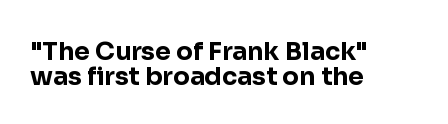
Q: Is the text bold? A: Yes.
Q: Is the text italic (slanted)? A: No, it is upright.
Q: Is the text underlined? A: No.
Q: How is the paragraph aligned? A: Left-aligned.
Q: Is the spacing between letters normal or unusually wide? A: Normal.
Q: Is the spacing between lines tight, normal or loose? A: Tight.
